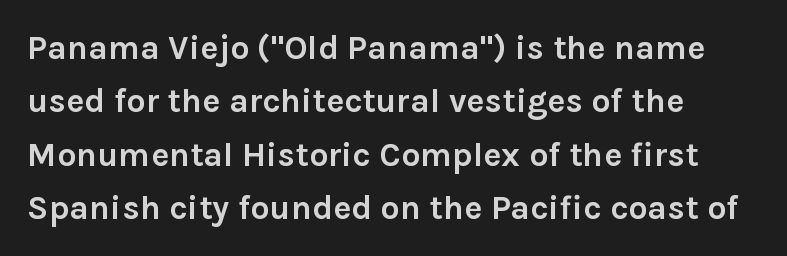
{"serif": "no", "italic": "no", "bold": "yes", "weight": "semibold", "width": "normal", "stroke_contrast": "low", "x_height": "medium", "monospaced": "no", "underline": "no", "align": "left", "line_spacing": "normal", "line_spacing_ratio": 1.57, "letter_spacing": "normal", "letter_spacing_em": 0.0, "glyph_px": 34}
